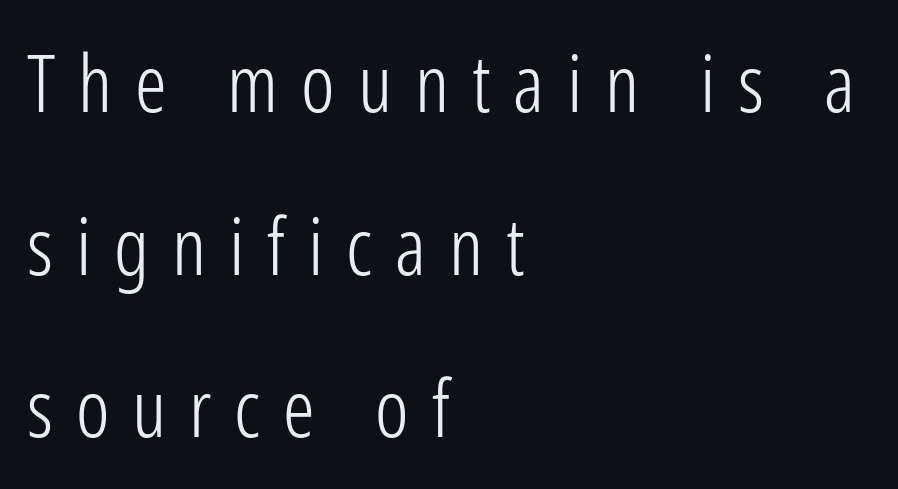
{"serif": "no", "italic": "no", "bold": "no", "weight": "light", "width": "condensed", "stroke_contrast": "low", "x_height": "medium", "monospaced": "no", "underline": "no", "align": "left", "line_spacing": "loose", "line_spacing_ratio": 2.06, "letter_spacing": "wide", "letter_spacing_em": 0.29, "glyph_px": 79}
